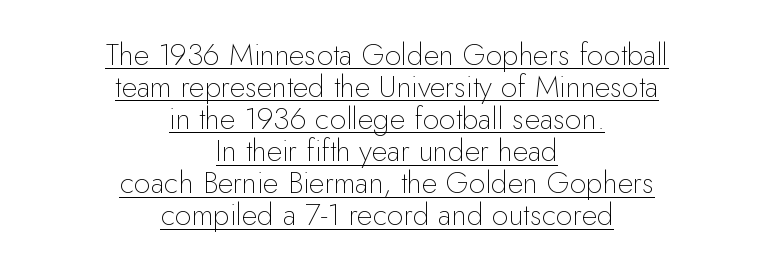
The image shows 30 px thin sans-serif type, upright; set centered, tight line spacing (1.07x), normal letter spacing, underlined; low stroke contrast and a small x-height.
